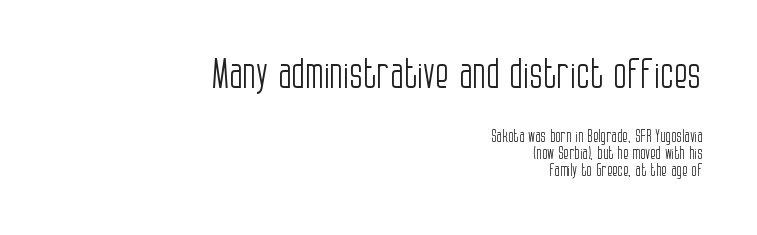
Q: Is the text bold? A: No.
Q: Is the text italic (slanted)? A: No, it is upright.
Q: Is the typeface a serif or a sans-serif typeface? A: Sans-serif.
Q: Is the text underlined? A: No.
Q: How is the paragraph aligned? A: Right-aligned.
Q: Is the spacing between letters normal or unusually wide? A: Normal.
Q: Is the spacing between lines tight, normal or loose? A: Tight.
Q: Which block of text is set in a larger size, the first (top) or the second (bottom)? A: The first (top) one.
Q: Width (condensed, normal, or wide)? A: Condensed.
Q: Stroke contrast? A: Low.
Q: x-height? A: Large.
Q: Monospaced? A: No.
